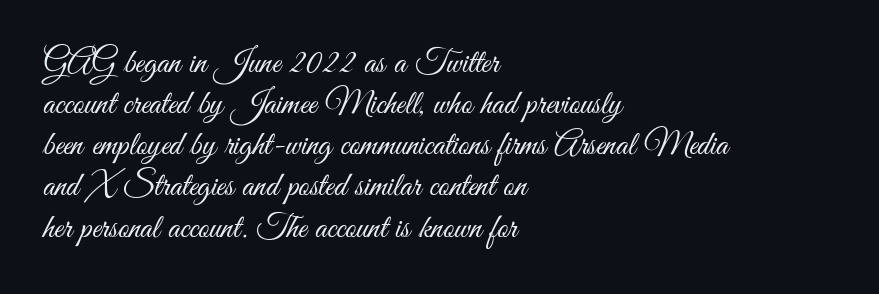
Q: Is the text bold? A: No.
Q: Is the text italic (slanted)? A: Yes.
Q: Is the typeface a serif or a sans-serif typeface? A: Sans-serif.
Q: Is the text underlined? A: No.
Q: How is the paragraph aligned? A: Left-aligned.
Q: Is the spacing between letters normal or unusually wide? A: Normal.
Q: Width (condensed, normal, or wide)? A: Condensed.
Q: Stroke contrast? A: Medium.
Q: x-height? A: Small.
Q: Monospaced? A: No.
